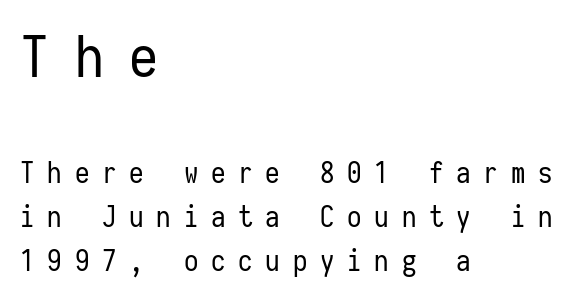
The image shows 58 px regular-weight, condensed sans-serif type, upright, monospaced; set left-aligned, normal line spacing (1.51x), unusually wide letter spacing (+0.44 em), not underlined; the first (top) block is 2.0x larger; low stroke contrast and a medium x-height.
